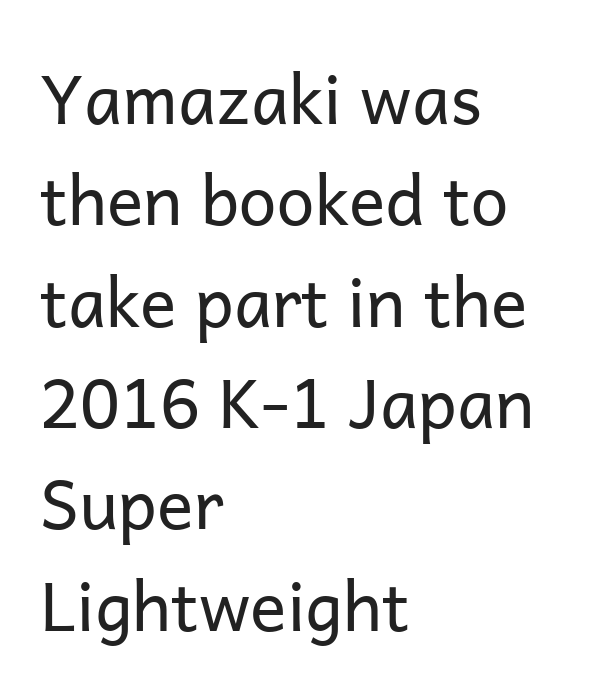
Looks like regular typesetting: each glyph gets only the width it needs. Upright lettering throughout. The typesetting does not lean heavy: it is not bold. If you measured baseline to baseline, you'd find a middling distance. Is the block centered? No — it sits flush against the left margin. Type style note: lacks serifs.
